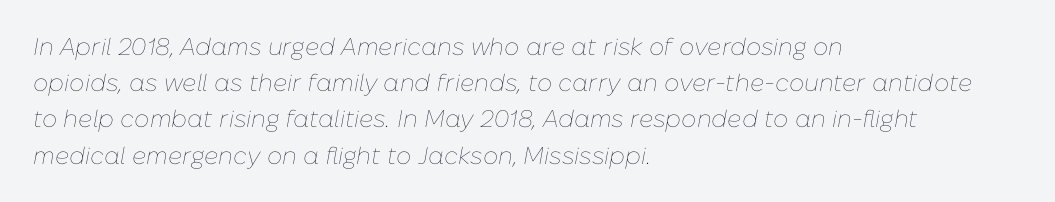
The image shows 24 px text type, italic (leaning right); set left-aligned, normal line spacing (1.51x), normal letter spacing, not underlined.
